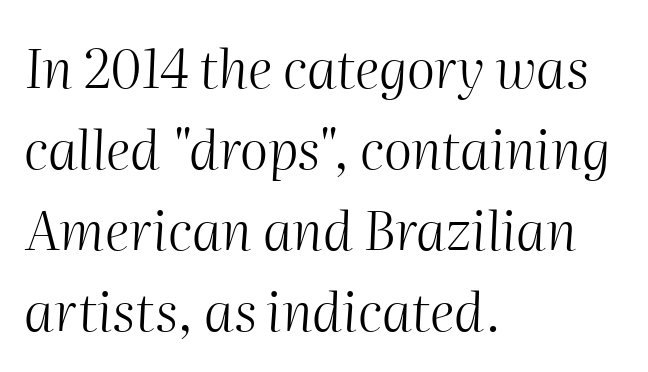
{"italic": "yes", "lean": "right", "slant_degrees": 2, "bold": "no", "weight": "light", "width": "normal", "stroke_contrast": "medium", "x_height": "medium", "monospaced": "no", "underline": "no", "align": "left", "line_spacing": "normal", "line_spacing_ratio": 1.5, "letter_spacing": "normal", "letter_spacing_em": 0.0, "glyph_px": 54}
